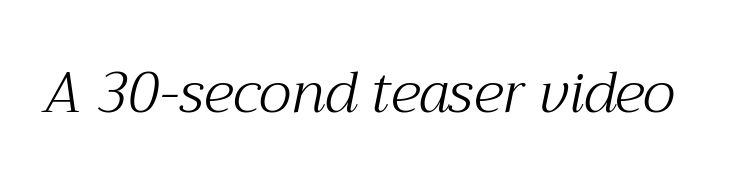
{"serif": "yes", "italic": "yes", "lean": "right", "slant_degrees": 12, "bold": "no", "weight": "light", "width": "normal", "stroke_contrast": "medium", "x_height": "medium", "monospaced": "no", "underline": "no", "letter_spacing": "normal", "letter_spacing_em": 0.0, "glyph_px": 57}
